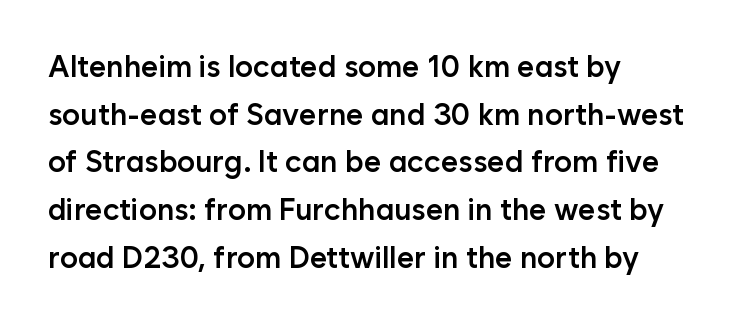
The image shows 30 px semibold sans-serif type, upright; set left-aligned, normal line spacing (1.59x), normal letter spacing, not underlined; low stroke contrast and a medium x-height.
